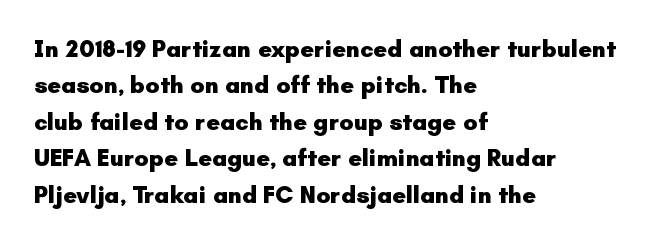
The designer left line spacing at the default. The horizontal fit of the characters is conventional and even. The specimen reads as upright at a glance. The passage shown is not underscored anywhere. The letters are bold, with thick, heavy strokes.
